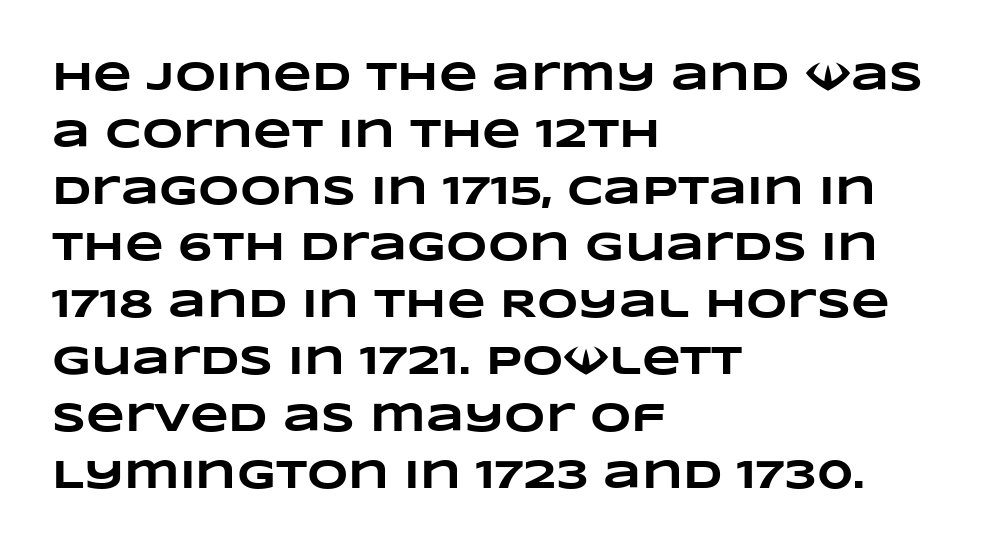
A full-strength bold gives these letters their thick strokes. The ragged edge is on the right, which tells us the setting is flush left. The zone under the glyphs is completely vacant. Proportional: the letters do not fall into vertical columns. The letterforms sit shoulder to shoulder at normal distance.
